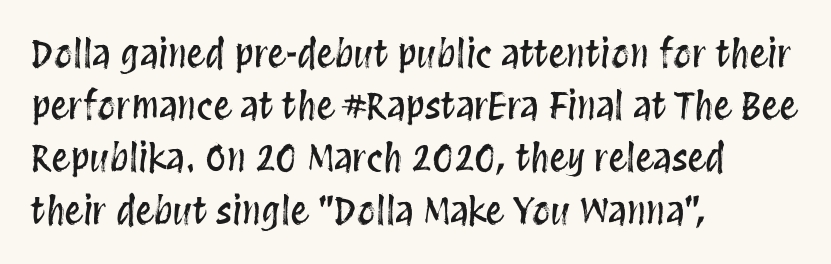
This sample has the flowing, uneven cadence of proportional lettering. The space directly below the letters is spotless. The lines sit at an ordinary, default distance from one another. The passage shown has conventional tracking throughout.
